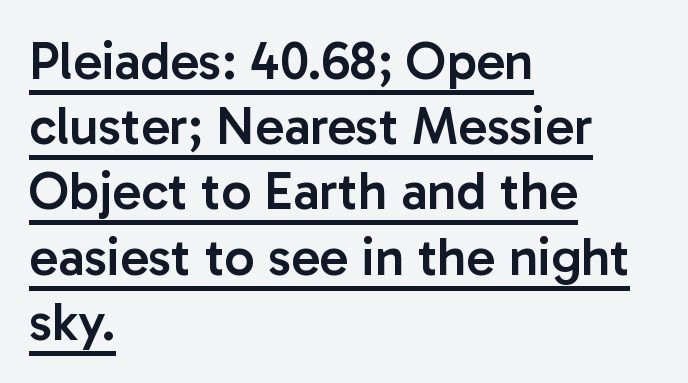
No extra tracking has been applied to these lines. A typesetter would label this face a sans. The font is running at a semibold setting, under full bold. Check the space under the baseline: a stroke is drawn there. Line starts are locked; line ends wander. The rendering uses natural spacing where letterforms have individual widths.
